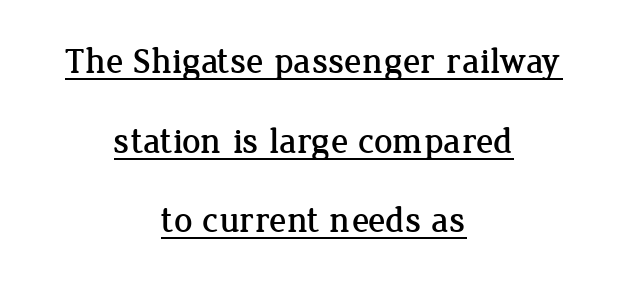
Q: Is the text italic (slanted)? A: No, it is upright.
Q: Is the typeface a serif or a sans-serif typeface? A: Serif.
Q: Is the text underlined? A: Yes.
Q: How is the paragraph aligned? A: Centered.
Q: Is the spacing between letters normal or unusually wide? A: Normal.
Q: Is the spacing between lines tight, normal or loose? A: Loose.
Q: Width (condensed, normal, or wide)? A: Normal.
Q: Stroke contrast? A: Low.
Q: x-height? A: Medium.
Q: Monospaced? A: No.
